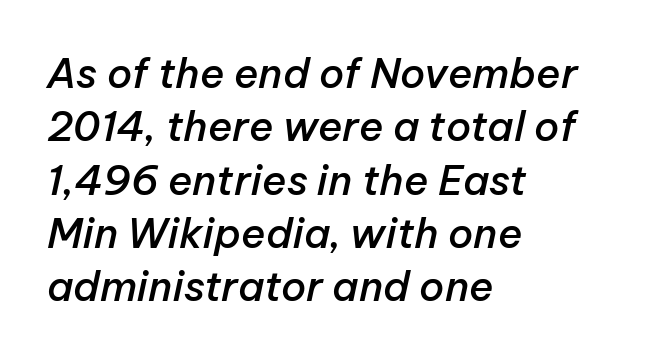
{"italic": "yes", "lean": "right", "slant_degrees": 12, "bold": "semi", "weight": "semibold", "width": "normal", "stroke_contrast": "low", "x_height": "medium", "monospaced": "no", "underline": "no", "align": "left", "line_spacing": "normal", "line_spacing_ratio": 1.3, "letter_spacing": "normal", "letter_spacing_em": 0.0, "glyph_px": 41}
